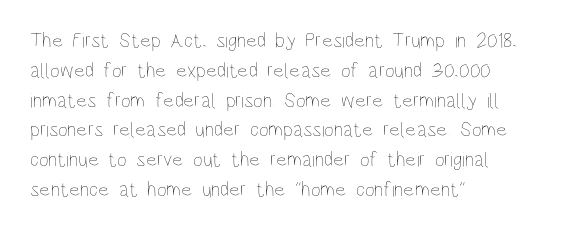
{"italic": "no", "bold": "no", "underline": "no", "align": "left", "line_spacing": "normal", "line_spacing_ratio": 1.42, "letter_spacing": "normal", "letter_spacing_em": 0.0, "glyph_px": 21}
